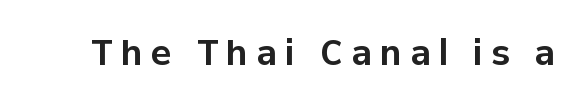
Q: Is the text bold? A: Yes.
Q: Is the text italic (slanted)? A: No, it is upright.
Q: Is the typeface a serif or a sans-serif typeface? A: Sans-serif.
Q: Is the text underlined? A: No.
Q: Is the spacing between letters normal or unusually wide? A: Unusually wide.
Q: Width (condensed, normal, or wide)? A: Normal.
Q: Stroke contrast? A: Low.
Q: x-height? A: Medium.
Q: Monospaced? A: No.
